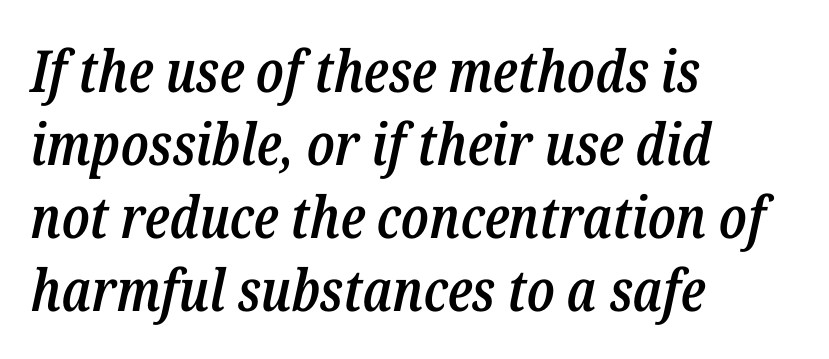
{"italic": "yes", "lean": "right", "slant_degrees": 12, "bold": "semi", "weight": "semibold", "width": "condensed", "stroke_contrast": "low", "x_height": "medium", "monospaced": "no", "underline": "no", "align": "left", "line_spacing": "normal", "line_spacing_ratio": 1.26, "letter_spacing": "normal", "letter_spacing_em": 0.0, "glyph_px": 58}
